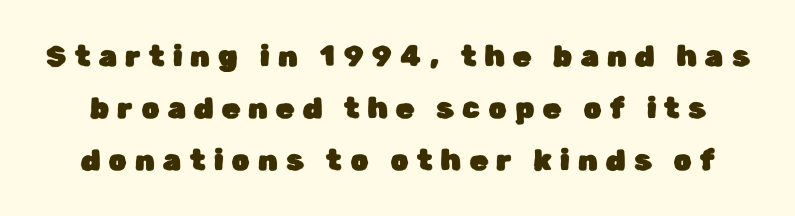
The image shows 29 px sans-serif type, upright; set line spacing 1.79x, unusually wide letter spacing (+0.29 em), not underlined; low stroke contrast and a medium x-height.
